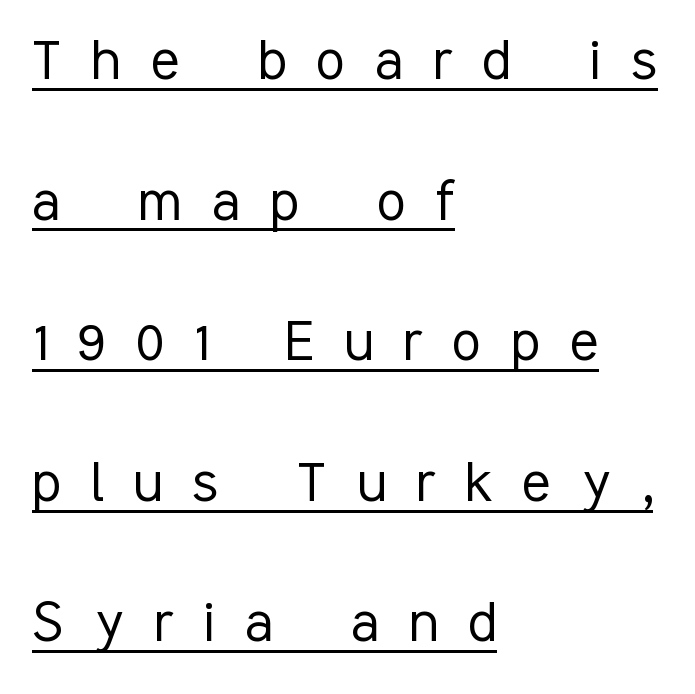
Q: Is the text bold? A: No.
Q: Is the text italic (slanted)? A: No, it is upright.
Q: Is the typeface a serif or a sans-serif typeface? A: Sans-serif.
Q: Is the text underlined? A: Yes.
Q: How is the paragraph aligned? A: Left-aligned.
Q: Is the spacing between letters normal or unusually wide? A: Unusually wide.
Q: Is the spacing between lines tight, normal or loose? A: Loose.
Q: Width (condensed, normal, or wide)? A: Condensed.
Q: Stroke contrast? A: Low.
Q: x-height? A: Medium.
Q: Monospaced? A: No.
